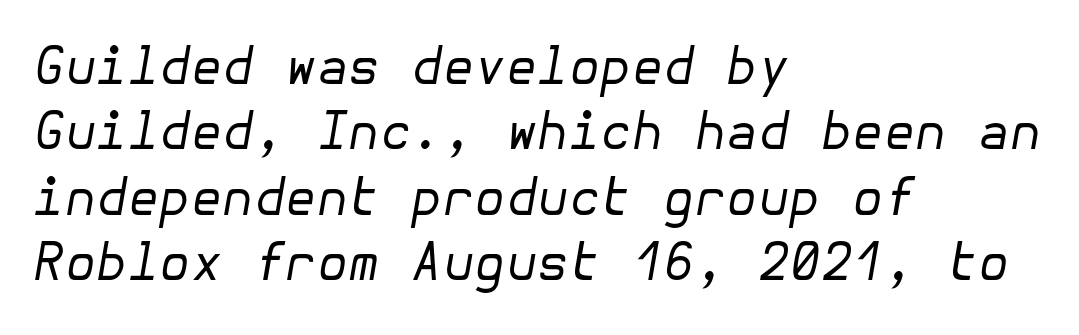
Emphasis-style slanted type is in use. Look at the tracking — it's just the regular setting, nothing added. The line-height multiplier appears to be the usual default. The typeface has the unassuming heft of standard copy or less. A student would call this left alignment; a typographer would say flush left, rag right.
